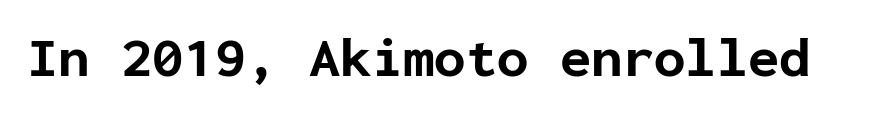
The image shows 57 px bold sans-serif type, upright, monospaced; set normal letter spacing, not underlined; low stroke contrast and a medium x-height.
